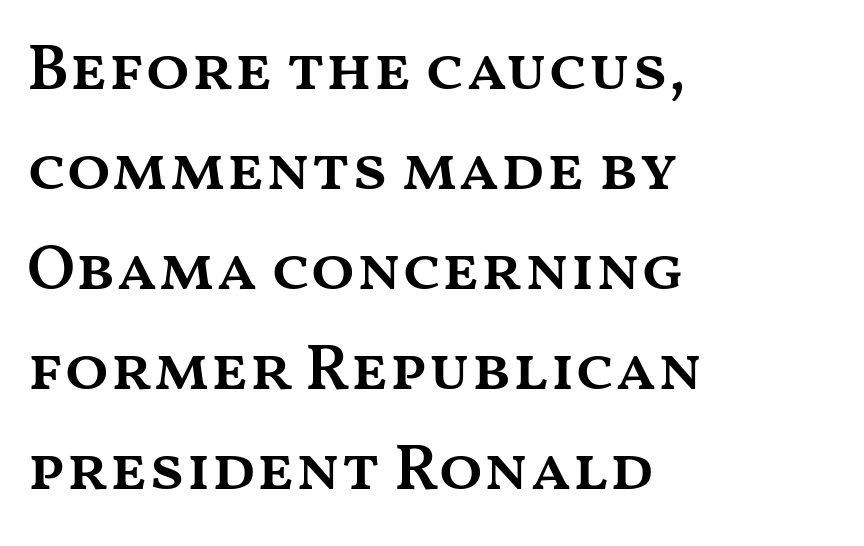
{"italic": "no", "bold": "semi", "weight": "semibold", "width": "wide", "stroke_contrast": "medium", "x_height": "medium", "monospaced": "no", "underline": "no", "align": "left", "line_spacing": "normal", "line_spacing_ratio": 1.54, "letter_spacing": "normal", "letter_spacing_em": 0.0, "glyph_px": 65}
